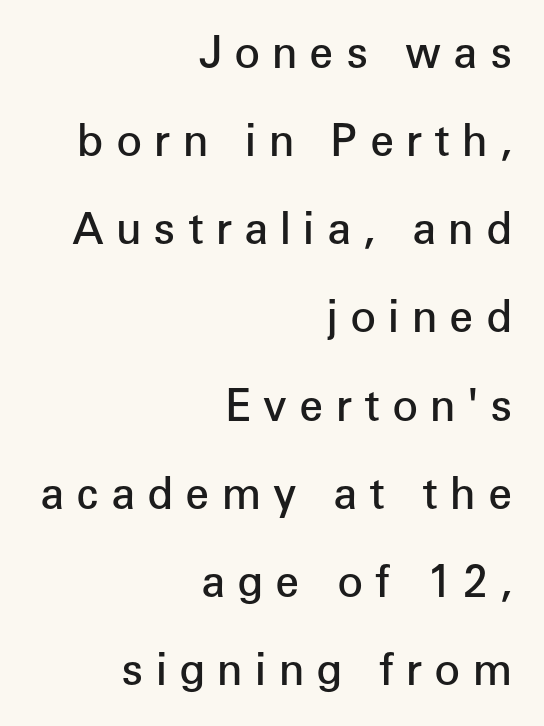
Q: Is the text bold? A: Semi-bold.
Q: Is the text italic (slanted)? A: No, it is upright.
Q: Is the typeface a serif or a sans-serif typeface? A: Sans-serif.
Q: Is the text underlined? A: No.
Q: How is the paragraph aligned? A: Right-aligned.
Q: Is the spacing between letters normal or unusually wide? A: Unusually wide.
Q: Is the spacing between lines tight, normal or loose? A: Loose.
Q: Width (condensed, normal, or wide)? A: Normal.
Q: Stroke contrast? A: Low.
Q: x-height? A: Medium.
Q: Monospaced? A: No.
